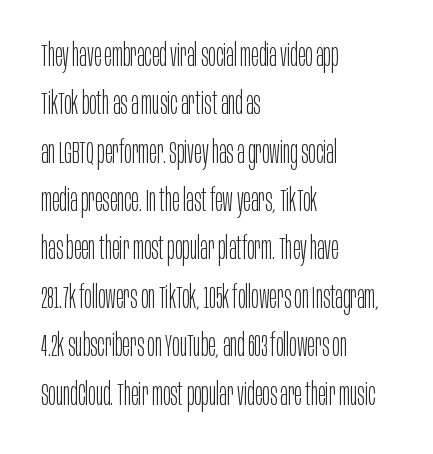
{"serif": "no", "italic": "no", "bold": "no", "weight": "light", "width": "condensed", "stroke_contrast": "low", "x_height": "large", "monospaced": "no", "underline": "no", "align": "left", "line_spacing": "normal", "line_spacing_ratio": 1.56, "letter_spacing": "normal", "letter_spacing_em": 0.0, "glyph_px": 31}
